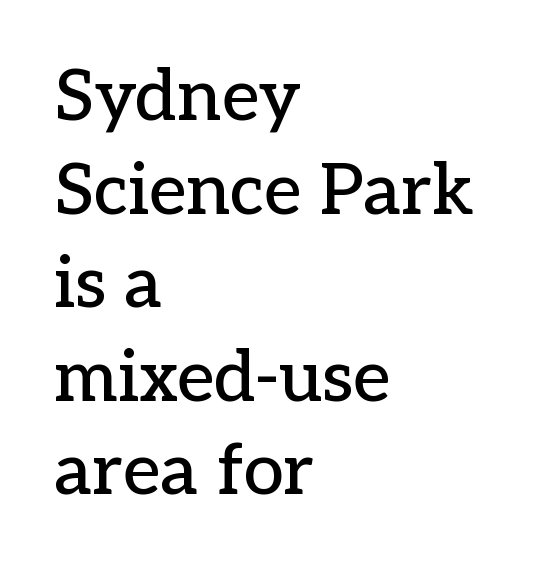
Standard letterfit; no display-style spreading of the glyphs. Which margin do the lines hug? The left one — the right edge is uneven. I'd call this a serif setting — the letters wear small feet. Is there any slant? The stems are plumb. Do the characters align in a grid? No, the font is proportional.
